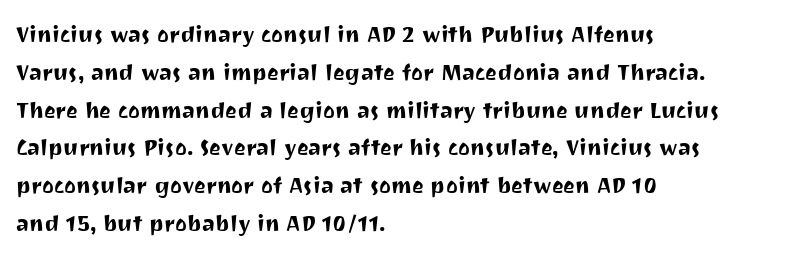
Q: Is the text italic (slanted)? A: No, it is upright.
Q: Is the typeface a serif or a sans-serif typeface? A: Sans-serif.
Q: Is the text underlined? A: No.
Q: How is the paragraph aligned? A: Left-aligned.
Q: Is the spacing between letters normal or unusually wide? A: Normal.
Q: Is the spacing between lines tight, normal or loose? A: Normal.
Q: Width (condensed, normal, or wide)? A: Normal.
Q: Stroke contrast? A: Medium.
Q: x-height? A: Medium.
Q: Monospaced? A: No.
